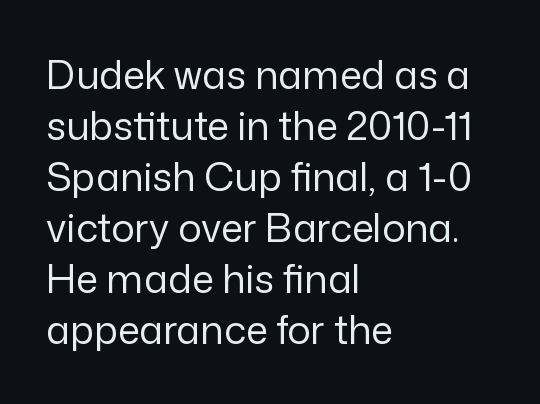
The image shows 39 px regular-weight sans-serif type, upright; set left-aligned, normal line spacing (1.31x), normal letter spacing, not underlined; low stroke contrast and a medium x-height.
